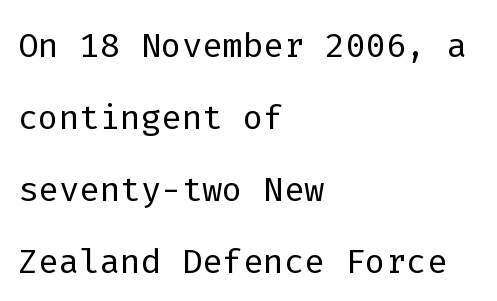
The image shows 48 px light sans-serif type, upright, monospaced; set left-aligned, normal line spacing (1.5x), normal letter spacing, not underlined; low stroke contrast and a medium x-height.
